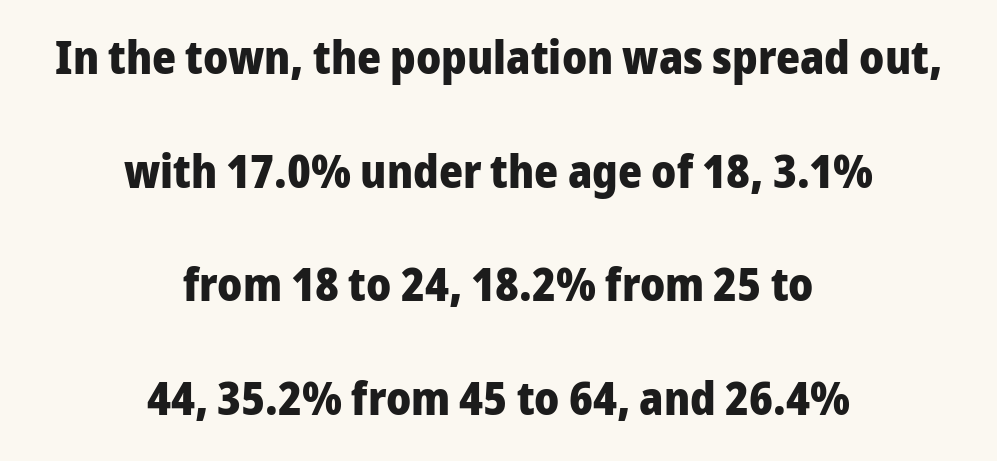
Q: Is the text bold? A: Yes.
Q: Is the text italic (slanted)? A: No, it is upright.
Q: Is the typeface a serif or a sans-serif typeface? A: Sans-serif.
Q: Is the text underlined? A: No.
Q: How is the paragraph aligned? A: Centered.
Q: Is the spacing between letters normal or unusually wide? A: Normal.
Q: Is the spacing between lines tight, normal or loose? A: Loose.
Q: Width (condensed, normal, or wide)? A: Normal.
Q: Stroke contrast? A: Low.
Q: x-height? A: Medium.
Q: Monospaced? A: No.
